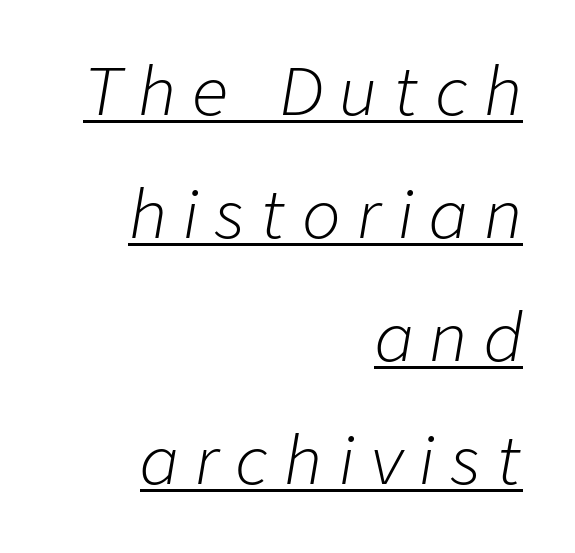
The rendering uses a large line-height, opening up the rows. Looks like regular typesetting: each glyph gets only the width it needs. The whole block is typeset with a tilt. Has an underline been added? It has. Honestly, the letter spacing is so wide it's the main thing you notice. A student would call this right alignment; a typographer would say flush right, rag left.
